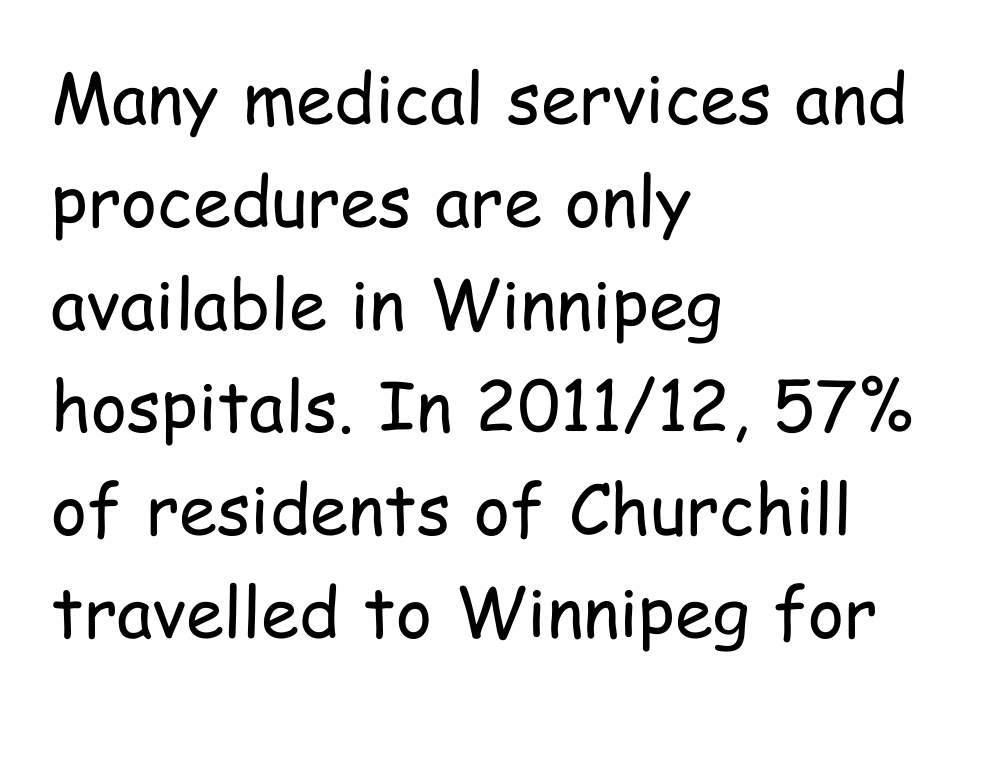
Q: Is the text bold? A: No.
Q: Is the text italic (slanted)? A: No, it is upright.
Q: Is the typeface a serif or a sans-serif typeface? A: Sans-serif.
Q: Is the text underlined? A: No.
Q: How is the paragraph aligned? A: Left-aligned.
Q: Is the spacing between letters normal or unusually wide? A: Normal.
Q: Is the spacing between lines tight, normal or loose? A: Normal.
Q: Width (condensed, normal, or wide)? A: Condensed.
Q: Stroke contrast? A: Low.
Q: x-height? A: Medium.
Q: Monospaced? A: No.
